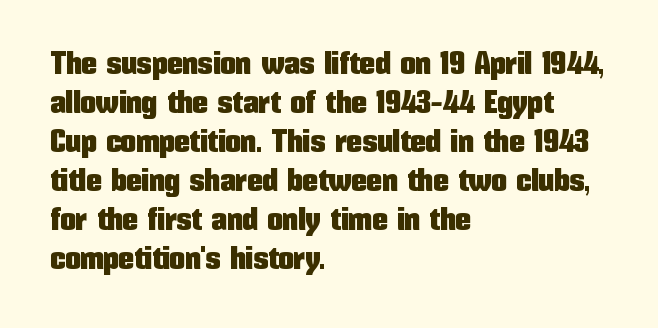
The image shows 31 px condensed sans-serif type, upright; set left-aligned, normal line spacing (1.26x), normal letter spacing, not underlined; low stroke contrast and a medium x-height.
